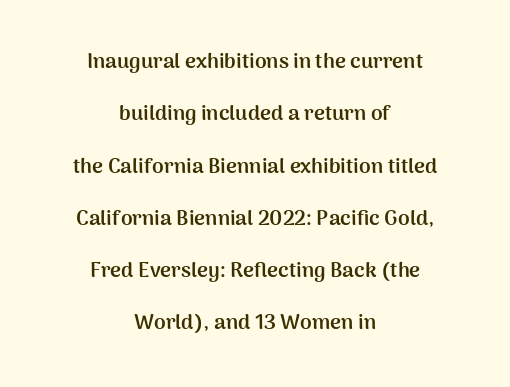
What's the leading like? Stretched, with rows far apart. The typesetter chose a symmetrical, centered arrangement here. The passage shown is emphatically bold. Just letters on the line, the space beneath them empty. Caption: standard tracking, unaltered. In terms of posture, this sample is upright.
